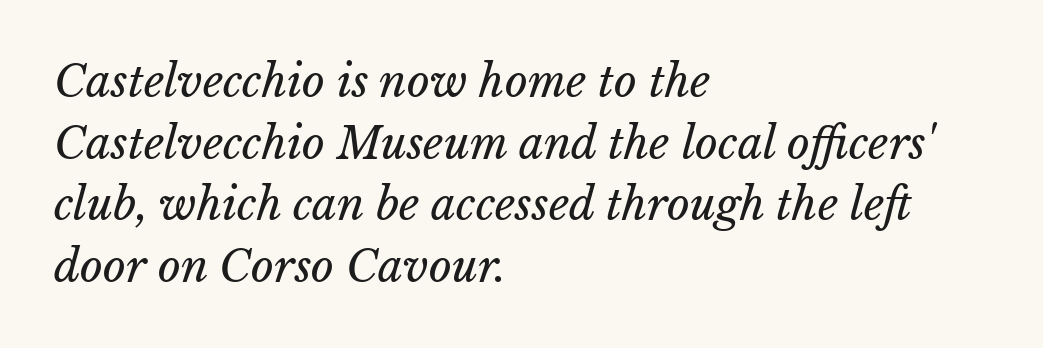
The image shows 44 px regular-weight type; set left-aligned, normal line spacing (1.4x), normal letter spacing, not underlined; low stroke contrast and a medium x-height.
